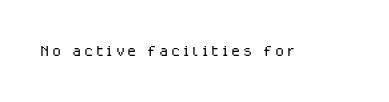
Q: Is the text bold? A: No.
Q: Is the text italic (slanted)? A: No, it is upright.
Q: Is the text underlined? A: No.
